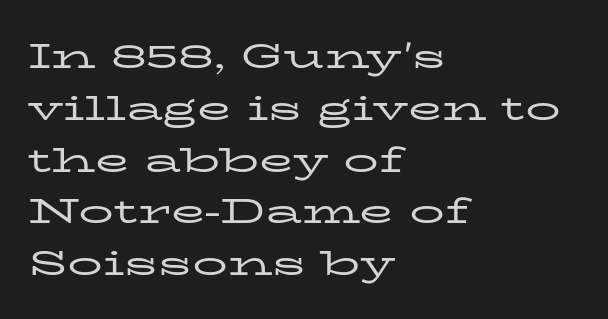
Q: Is the text bold? A: No.
Q: Is the text italic (slanted)? A: No, it is upright.
Q: Is the typeface a serif or a sans-serif typeface? A: Serif.
Q: Is the text underlined? A: No.
Q: How is the paragraph aligned? A: Left-aligned.
Q: Is the spacing between letters normal or unusually wide? A: Normal.
Q: Is the spacing between lines tight, normal or loose? A: Normal.
Q: Width (condensed, normal, or wide)? A: Wide.
Q: Stroke contrast? A: Low.
Q: x-height? A: Medium.
Q: Monospaced? A: No.
